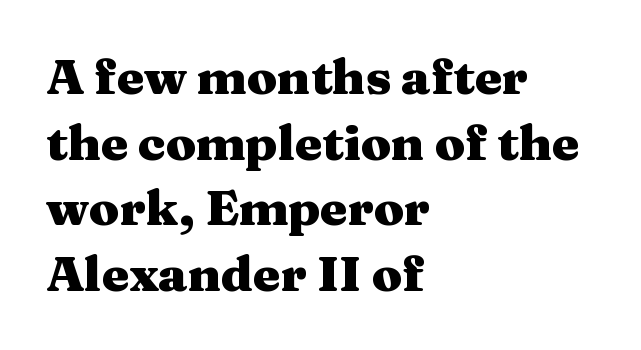
Q: Is the text bold? A: Yes.
Q: Is the text italic (slanted)? A: No, it is upright.
Q: Is the typeface a serif or a sans-serif typeface? A: Serif.
Q: Is the text underlined? A: No.
Q: How is the paragraph aligned? A: Left-aligned.
Q: Is the spacing between letters normal or unusually wide? A: Normal.
Q: Is the spacing between lines tight, normal or loose? A: Normal.
Q: Width (condensed, normal, or wide)? A: Wide.
Q: Stroke contrast? A: Medium.
Q: x-height? A: Medium.
Q: Monospaced? A: No.
